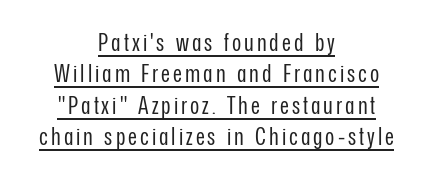
The image shows 25 px text type, upright; set centered, normal line spacing (1.26x), underlined.
